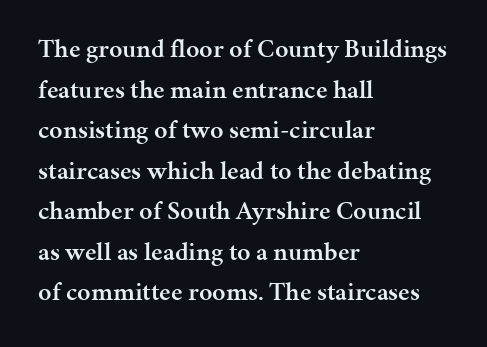
The image shows 26 px text type, upright; set left-aligned, normal line spacing (1.56x), normal letter spacing, not underlined.
